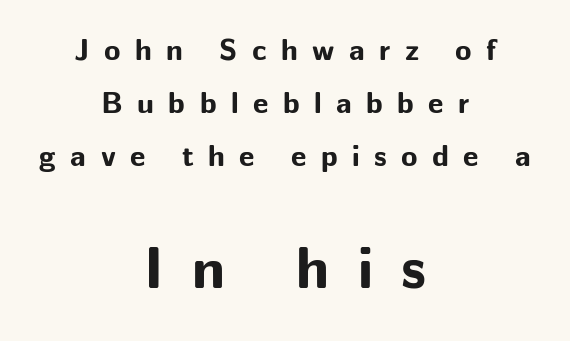
The image shows 59 px bold sans-serif type, upright; set centered, line spacing 1.77x, unusually wide letter spacing (+0.48 em), not underlined; the second (bottom) block is 1.97x larger; low stroke contrast and a medium x-height.
